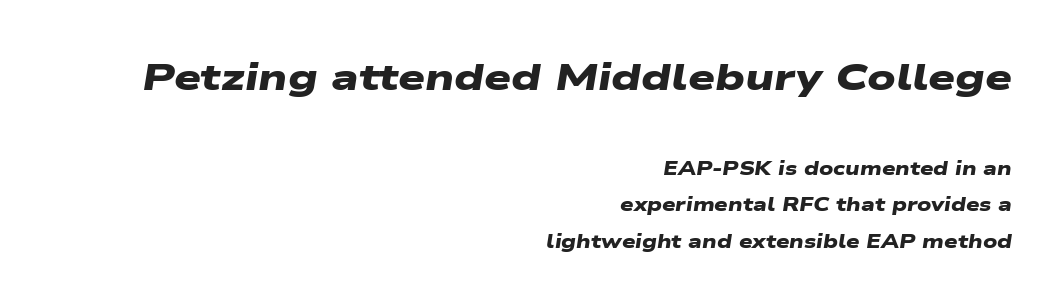
The image shows 38 px heavy, wide sans-serif type; set right-aligned, loose line spacing (1.93x), normal letter spacing, not underlined; the first (top) block is 2.0x larger; low stroke contrast and a medium x-height.
